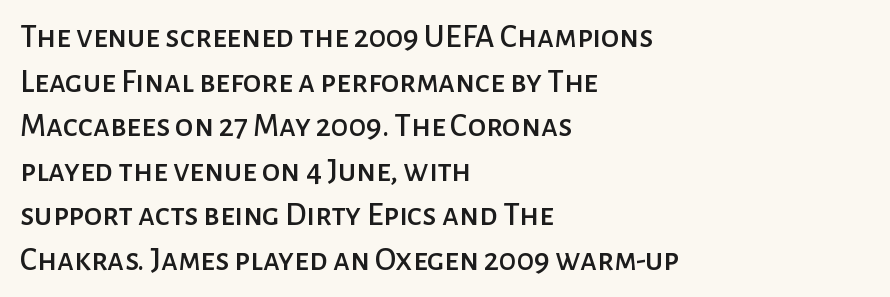
The image shows 33 px sans-serif type, upright; set left-aligned, normal line spacing (1.35x), normal letter spacing, not underlined; low stroke contrast and a medium x-height.
